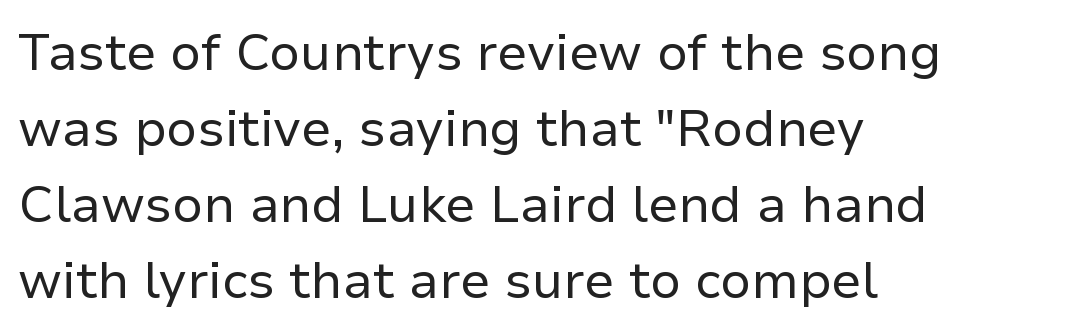
{"serif": "no", "italic": "no", "bold": "no", "weight": "regular", "width": "normal", "stroke_contrast": "low", "x_height": "medium", "monospaced": "no", "underline": "no", "align": "left", "line_spacing": "normal", "line_spacing_ratio": 1.49, "letter_spacing": "normal", "letter_spacing_em": 0.0, "glyph_px": 51}
